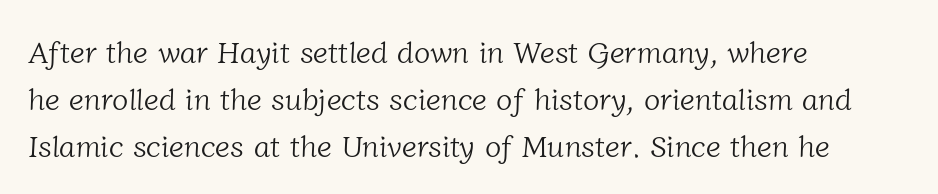
Q: Is the text bold? A: No.
Q: Is the typeface a serif or a sans-serif typeface? A: Serif.
Q: Is the text underlined? A: No.
Q: How is the paragraph aligned? A: Left-aligned.
Q: Is the spacing between letters normal or unusually wide? A: Normal.
Q: Is the spacing between lines tight, normal or loose? A: Normal.
Q: Width (condensed, normal, or wide)? A: Normal.
Q: Stroke contrast? A: Low.
Q: x-height? A: Medium.
Q: Monospaced? A: No.
